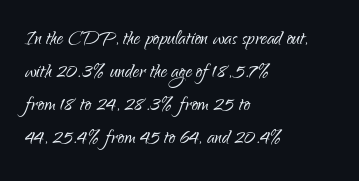
{"bold": "no", "underline": "no", "align": "left", "line_spacing": "normal", "line_spacing_ratio": 1.32, "letter_spacing": "normal", "letter_spacing_em": 0.0, "glyph_px": 25}
